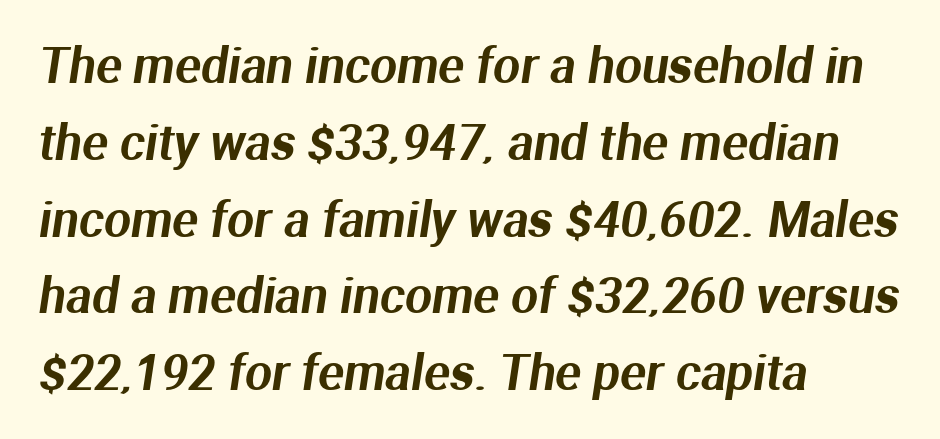
The image shows 48 px sans-serif type; set left-aligned, normal line spacing (1.6x), normal letter spacing, not underlined; medium stroke contrast and a medium x-height.
